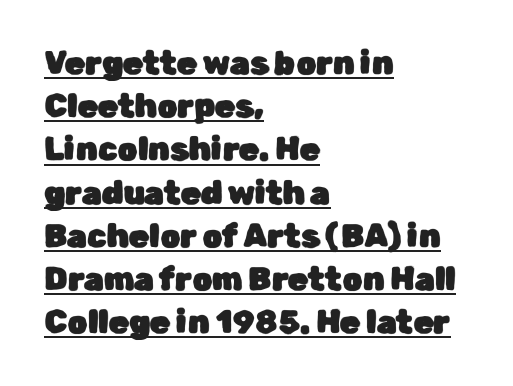
{"serif": "no", "italic": "no", "width": "normal", "stroke_contrast": "low", "x_height": "medium", "monospaced": "no", "underline": "yes", "align": "left", "line_spacing": "normal", "line_spacing_ratio": 1.35, "letter_spacing": "normal", "letter_spacing_em": 0.0, "glyph_px": 32}
